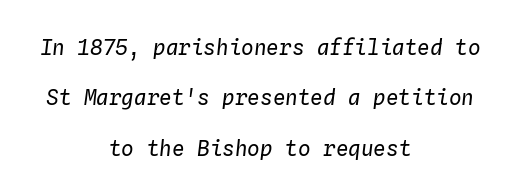
Q: Is the text bold? A: No.
Q: Is the text italic (slanted)? A: Yes, it leans right by about 4 degrees.
Q: Is the text underlined? A: No.
Q: How is the paragraph aligned? A: Centered.
Q: Is the spacing between letters normal or unusually wide? A: Normal.
Q: Is the spacing between lines tight, normal or loose? A: Loose.
